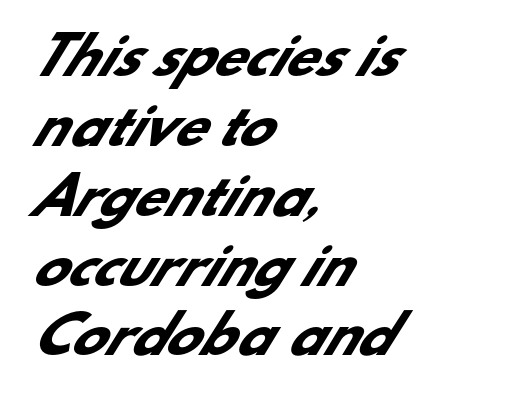
Q: Is the text bold? A: Yes.
Q: Is the typeface a serif or a sans-serif typeface? A: Sans-serif.
Q: Is the text underlined? A: No.
Q: How is the paragraph aligned? A: Left-aligned.
Q: Is the spacing between letters normal or unusually wide? A: Normal.
Q: Is the spacing between lines tight, normal or loose? A: Normal.
Q: Width (condensed, normal, or wide)? A: Normal.
Q: Stroke contrast? A: Low.
Q: x-height? A: Small.
Q: Monospaced? A: No.
